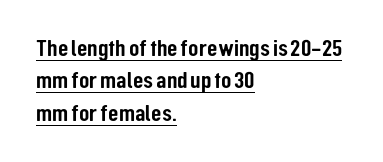
{"italic": "no", "underline": "yes", "align": "left", "line_spacing": "normal", "line_spacing_ratio": 1.35, "letter_spacing": "normal", "letter_spacing_em": 0.0, "glyph_px": 24}
